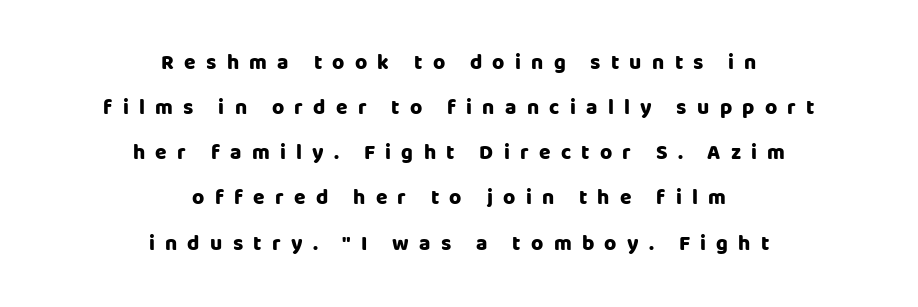
{"italic": "no", "bold": "yes", "underline": "no", "align": "center", "line_spacing": "loose", "line_spacing_ratio": 2.15, "letter_spacing": "wide", "letter_spacing_em": 0.49, "glyph_px": 21}
